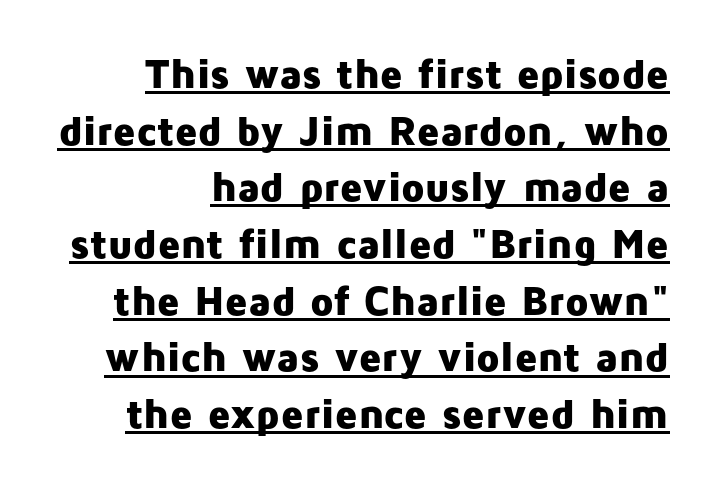
Q: Is the text bold? A: Yes.
Q: Is the text italic (slanted)? A: No, it is upright.
Q: Is the typeface a serif or a sans-serif typeface? A: Sans-serif.
Q: Is the text underlined? A: Yes.
Q: How is the paragraph aligned? A: Right-aligned.
Q: Is the spacing between letters normal or unusually wide? A: Normal.
Q: Is the spacing between lines tight, normal or loose? A: Normal.
Q: Width (condensed, normal, or wide)? A: Normal.
Q: Stroke contrast? A: Low.
Q: x-height? A: Medium.
Q: Monospaced? A: No.
